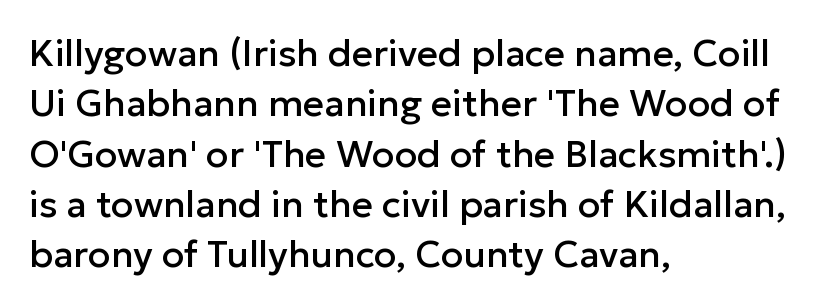
The image shows 37 px sans-serif type, upright; set left-aligned, normal line spacing (1.36x), normal letter spacing, not underlined; low stroke contrast and a medium x-height.
